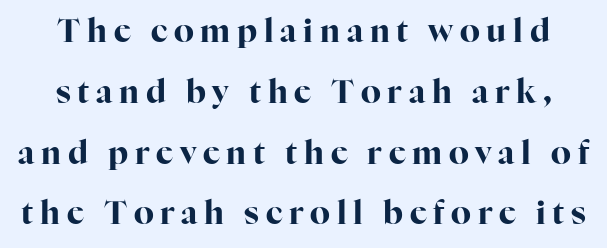
The tracking reads as deliberately expanded to a designer's eye. No italicization has been applied; the sample stays upright. Varying glyph widths throughout — classic text-font behaviour. How would I describe the line gaps? Wide and relaxed.
